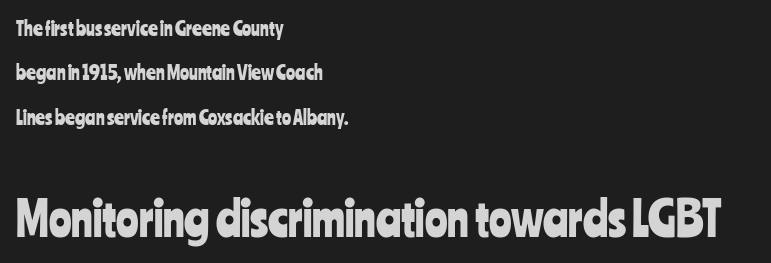
{"serif": "no", "italic": "no", "width": "condensed", "stroke_contrast": "low", "x_height": "medium", "monospaced": "no", "underline": "no", "align": "left", "line_spacing": "loose", "line_spacing_ratio": 2.34, "letter_spacing": "normal", "letter_spacing_em": 0.0, "larger_block": "second", "size_ratio": 2.47, "glyph_px": 47}
